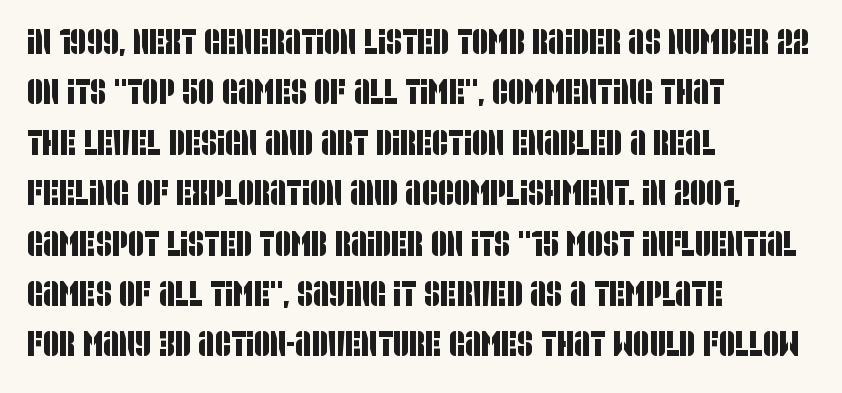
{"serif": "no", "width": "condensed", "stroke_contrast": "low", "x_height": "large", "monospaced": "no", "underline": "no", "align": "left", "line_spacing": "normal", "line_spacing_ratio": 1.44, "letter_spacing": "normal", "letter_spacing_em": 0.0, "glyph_px": 35}
